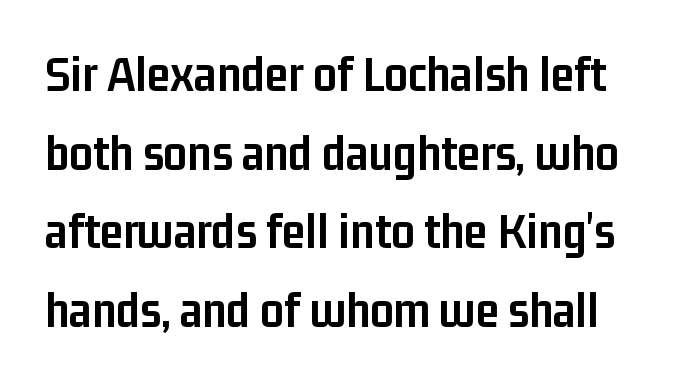
Q: Is the text bold? A: Yes.
Q: Is the text italic (slanted)? A: No, it is upright.
Q: Is the typeface a serif or a sans-serif typeface? A: Sans-serif.
Q: Is the text underlined? A: No.
Q: Is the spacing between letters normal or unusually wide? A: Normal.
Q: Is the spacing between lines tight, normal or loose? A: Normal.
Q: Width (condensed, normal, or wide)? A: Condensed.
Q: Stroke contrast? A: Low.
Q: x-height? A: Medium.
Q: Monospaced? A: No.
